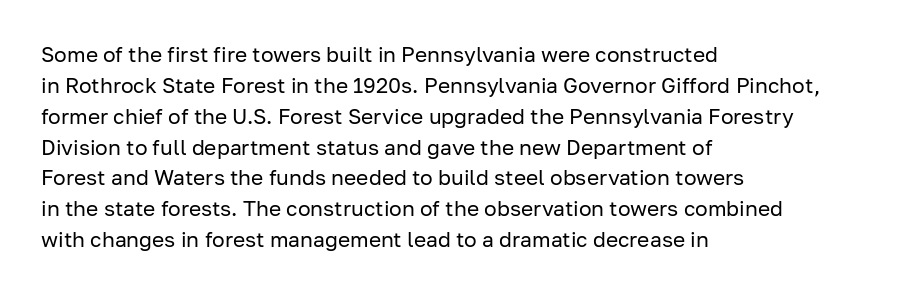
{"italic": "no", "bold": "no", "underline": "no", "align": "left", "line_spacing": "normal", "line_spacing_ratio": 1.47, "letter_spacing": "normal", "letter_spacing_em": 0.0, "glyph_px": 21}
